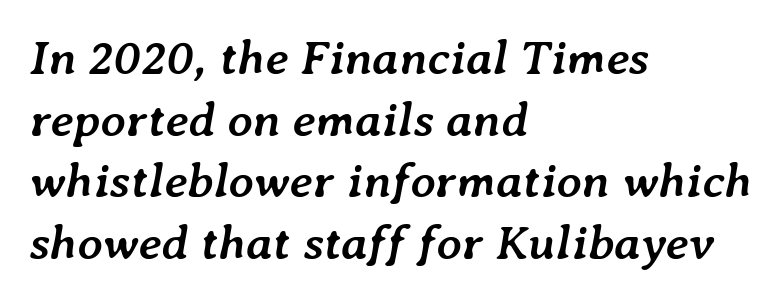
Proportional: the letters do not fall into vertical columns. Every character sits at an angle, as italics do. The space directly below the letters is spotless. Left-aligned paragraph, ragged on the right.
